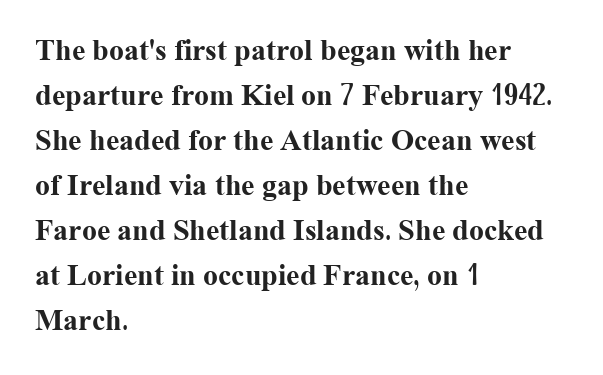
{"serif": "yes", "italic": "no", "bold": "yes", "weight": "bold", "width": "normal", "stroke_contrast": "medium", "x_height": "medium", "monospaced": "no", "underline": "no", "align": "left", "line_spacing": "normal", "line_spacing_ratio": 1.5, "letter_spacing": "normal", "letter_spacing_em": 0.0, "glyph_px": 30}
